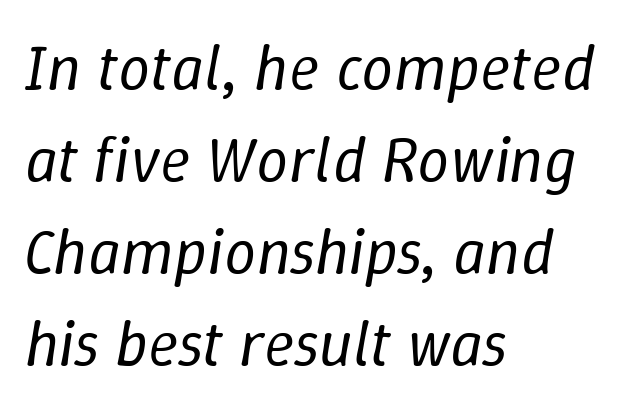
Q: Is the text bold? A: No.
Q: Is the text italic (slanted)? A: Yes, it leans right by about 9 degrees.
Q: Is the text underlined? A: No.
Q: How is the paragraph aligned? A: Left-aligned.
Q: Is the spacing between letters normal or unusually wide? A: Normal.
Q: Is the spacing between lines tight, normal or loose? A: Normal.
Q: Width (condensed, normal, or wide)? A: Normal.
Q: Stroke contrast? A: Low.
Q: x-height? A: Medium.
Q: Monospaced? A: No.
